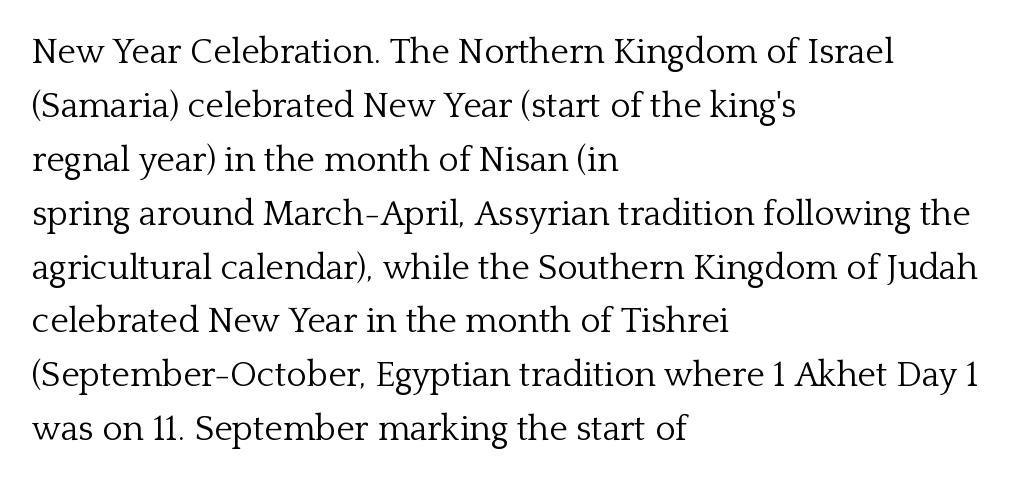
Q: Is the text bold? A: No.
Q: Is the text italic (slanted)? A: No, it is upright.
Q: Is the typeface a serif or a sans-serif typeface? A: Serif.
Q: Is the text underlined? A: No.
Q: How is the paragraph aligned? A: Left-aligned.
Q: Is the spacing between letters normal or unusually wide? A: Normal.
Q: Is the spacing between lines tight, normal or loose? A: Normal.
Q: Width (condensed, normal, or wide)? A: Normal.
Q: Stroke contrast? A: Low.
Q: x-height? A: Medium.
Q: Monospaced? A: No.
